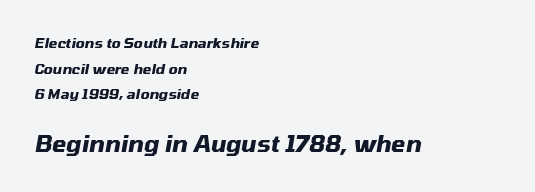
The gaps between neighbouring characters are ordinary and unremarkable. The composition opens small and finishes big. Bold? Absolutely — the strokes are thick and heavy. Where is the straight margin? On the left.
